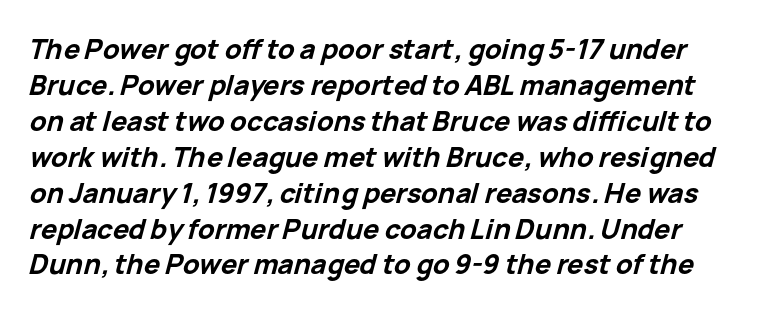
The image shows 27 px bold type, italic (leaning right); set normal line spacing (1.33x), normal letter spacing, not underlined.
